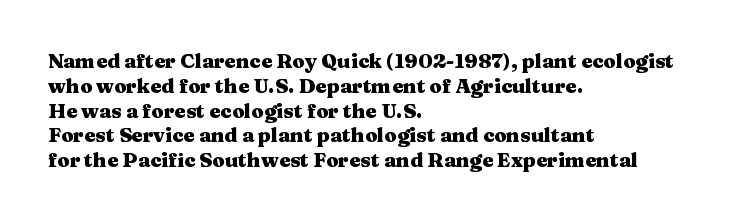
{"italic": "no", "bold": "yes", "underline": "no", "align": "left", "line_spacing_ratio": 1.24, "letter_spacing": "normal", "letter_spacing_em": 0.0, "glyph_px": 20}
